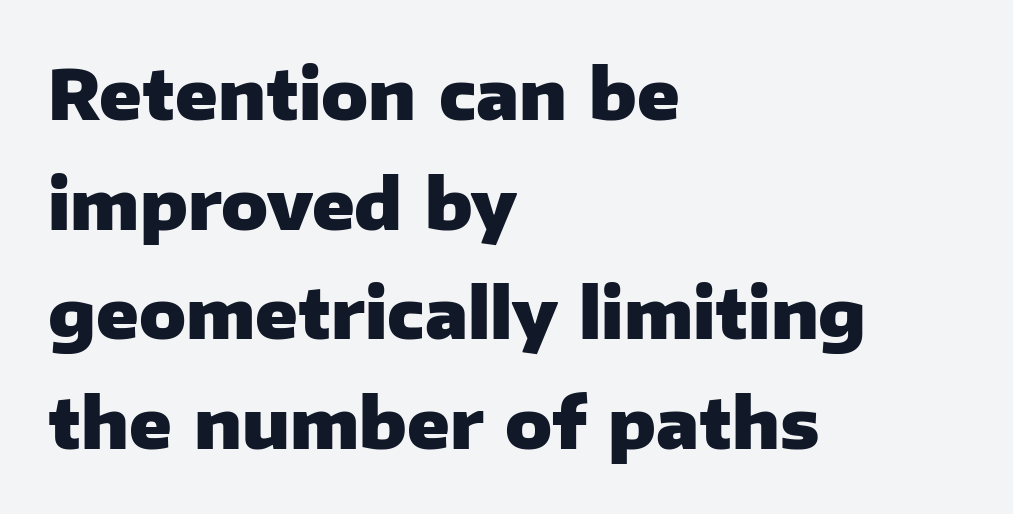
The image shows 69 px heavy sans-serif type, upright; set left-aligned, normal line spacing (1.59x), normal letter spacing, not underlined; low stroke contrast and a medium x-height.
